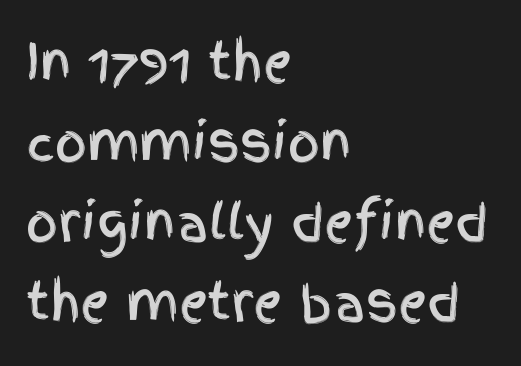
The image shows 50 px condensed sans-serif type, upright; set left-aligned, normal line spacing (1.6x), normal letter spacing, not underlined; a large x-height.
